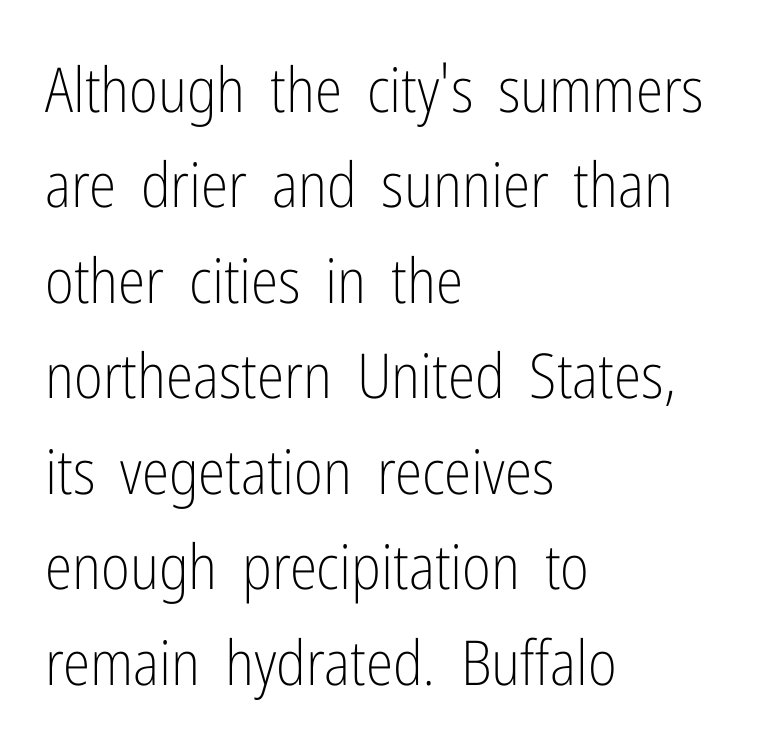
The horizontal fit of the characters is conventional and even. The rag falls on the right side of this text block. Varying glyph widths throughout — classic text-font behaviour. Tall strokes in this sample are plumb rather than angled.
